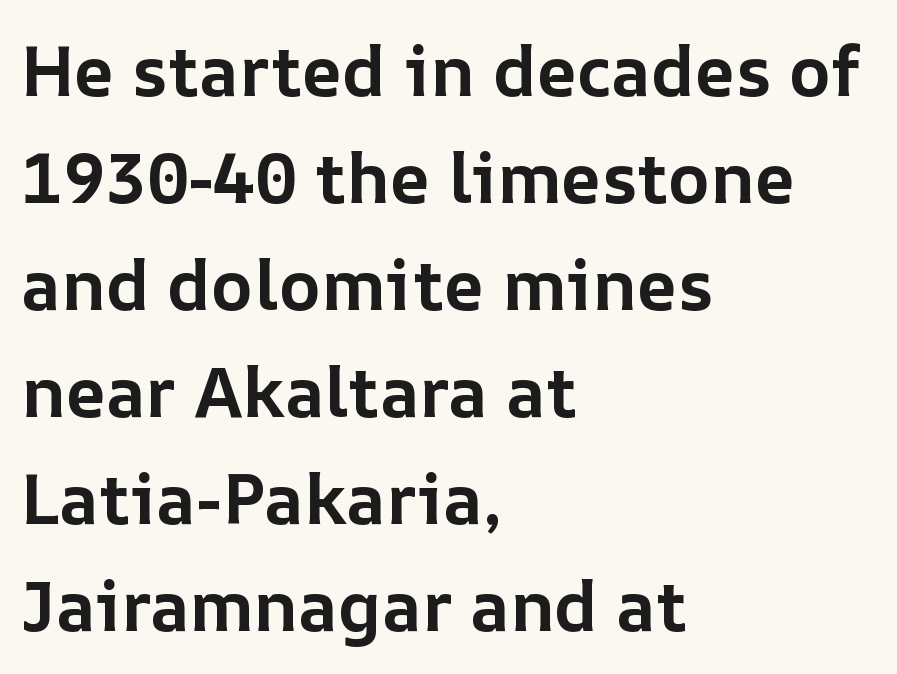
Q: Is the text bold? A: Yes.
Q: Is the text italic (slanted)? A: No, it is upright.
Q: Is the text underlined? A: No.
Q: How is the paragraph aligned? A: Left-aligned.
Q: Is the spacing between letters normal or unusually wide? A: Normal.
Q: Is the spacing between lines tight, normal or loose? A: Normal.
Q: Width (condensed, normal, or wide)? A: Normal.
Q: Stroke contrast? A: Low.
Q: x-height? A: Medium.
Q: Monospaced? A: No.
